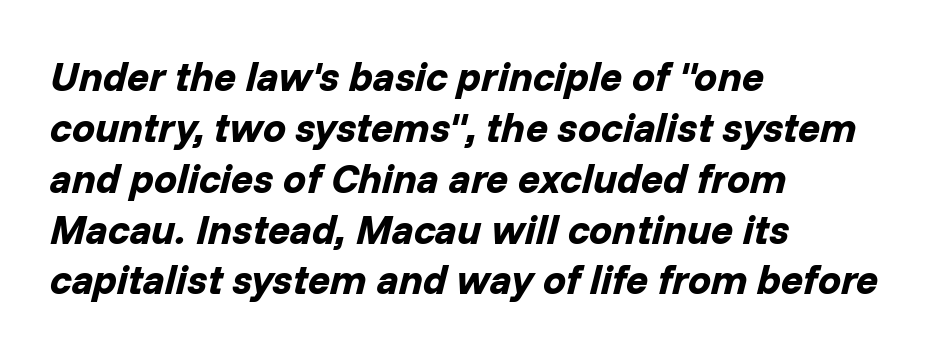
Q: Is the text bold? A: Yes.
Q: Is the text italic (slanted)? A: Yes, it leans right by about 14 degrees.
Q: Is the text underlined? A: No.
Q: How is the paragraph aligned? A: Left-aligned.
Q: Is the spacing between letters normal or unusually wide? A: Normal.
Q: Width (condensed, normal, or wide)? A: Normal.
Q: Stroke contrast? A: Low.
Q: x-height? A: Medium.
Q: Monospaced? A: No.
